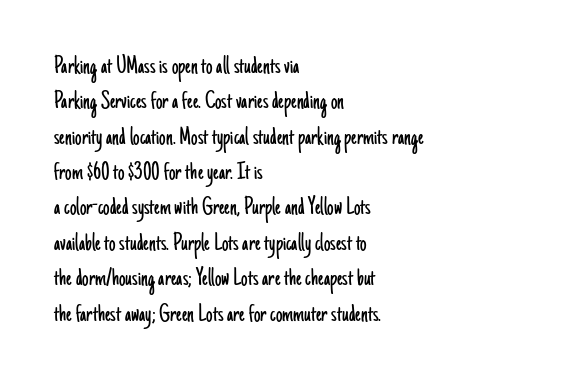
Q: Is the text bold? A: No.
Q: Is the text italic (slanted)? A: No, it is upright.
Q: Is the text underlined? A: No.
Q: How is the paragraph aligned? A: Left-aligned.
Q: Is the spacing between letters normal or unusually wide? A: Normal.
Q: Is the spacing between lines tight, normal or loose? A: Normal.
